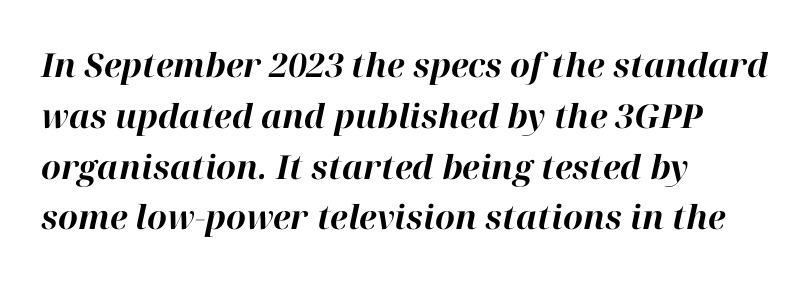
The image shows 33 px bold type, italic (leaning right); set left-aligned, normal line spacing (1.54x), normal letter spacing, not underlined; high stroke contrast and a medium x-height.
